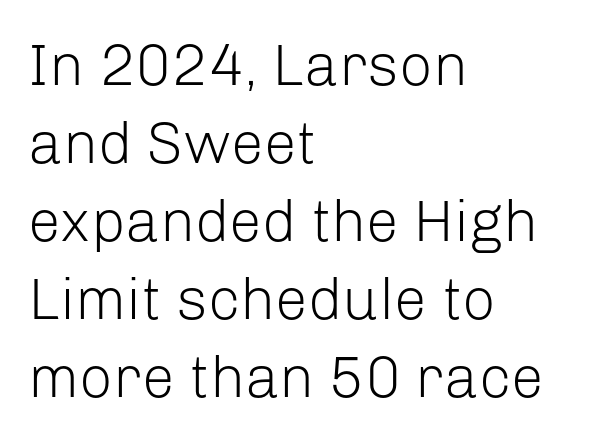
The characters are drawn with everyday or finer stroke widths. The letters sit at their default tracking, neither squeezed nor spread. Rendered with straight, roman letterforms. Decoration check: the copy has no underline.
